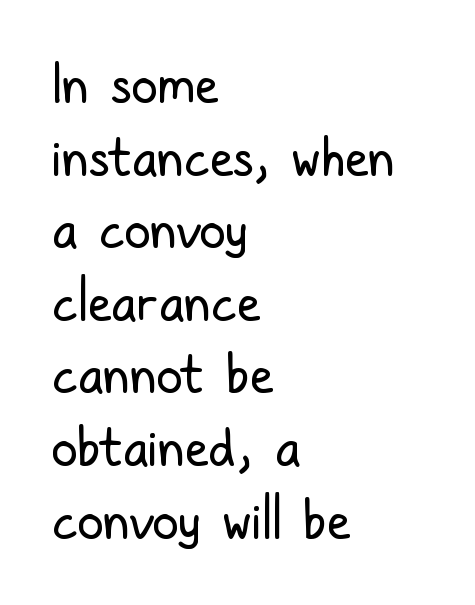
Q: Is the text bold? A: No.
Q: Is the text italic (slanted)? A: No, it is upright.
Q: Is the typeface a serif or a sans-serif typeface? A: Sans-serif.
Q: Is the text underlined? A: No.
Q: How is the paragraph aligned? A: Left-aligned.
Q: Is the spacing between letters normal or unusually wide? A: Normal.
Q: Is the spacing between lines tight, normal or loose? A: Normal.
Q: Width (condensed, normal, or wide)? A: Condensed.
Q: Stroke contrast? A: Low.
Q: x-height? A: Medium.
Q: Monospaced? A: No.
